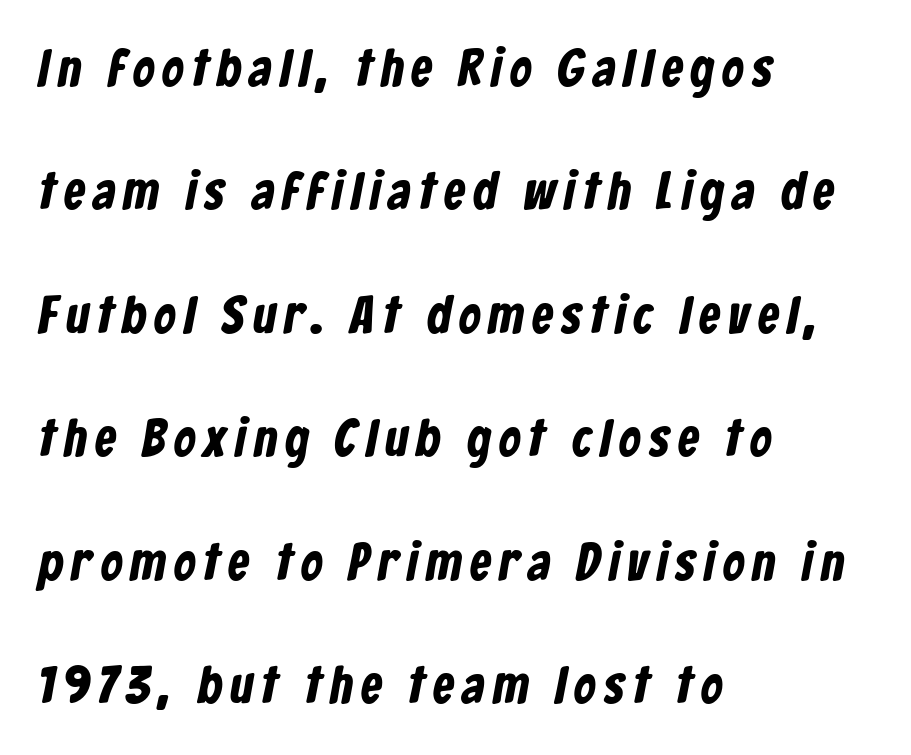
The image shows 53 px condensed sans-serif type; set left-aligned, loose line spacing (2.33x), not underlined; low stroke contrast and a medium x-height.
